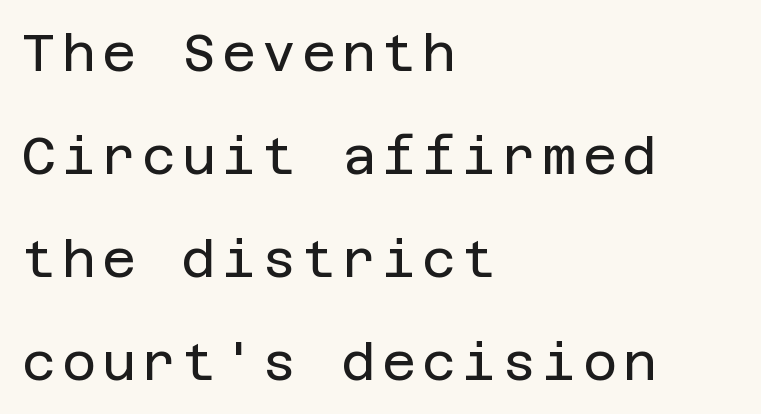
Is this a heavy cut? Hardly; it is regular or lighter. Classification — sans serif. Every stem runs plumb, perpendicular to the baseline. Vertical spacing — loose.
